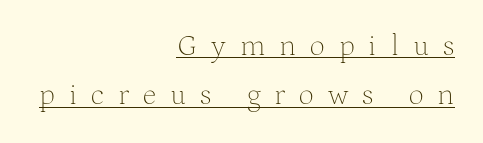
The image shows 30 px thin serif type, upright; set right-aligned, normal line spacing (1.65x), unusually wide letter spacing (+0.47 em), underlined; medium stroke contrast and a medium x-height.
